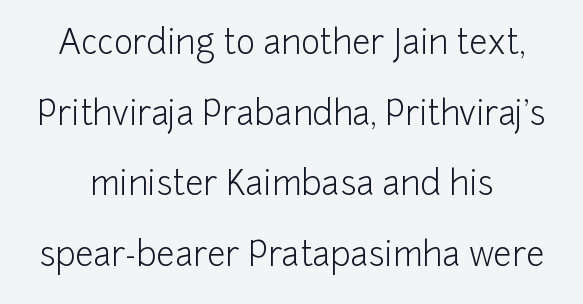
Decoration check: the copy has no underline. The face used here is a sans, in the tradition of grotesques and geometrics. Upright lettering throughout. The passage shown has conventional tracking throughout.
